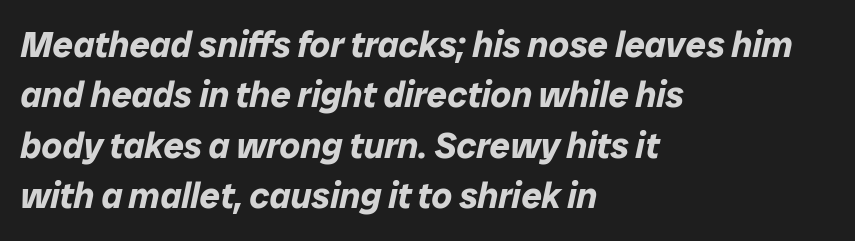
{"italic": "yes", "lean": "right", "slant_degrees": 12, "bold": "yes", "weight": "bold", "width": "normal", "stroke_contrast": "low", "x_height": "medium", "monospaced": "no", "underline": "no", "align": "left", "line_spacing": "normal", "line_spacing_ratio": 1.4, "letter_spacing": "normal", "letter_spacing_em": 0.0, "glyph_px": 36}
